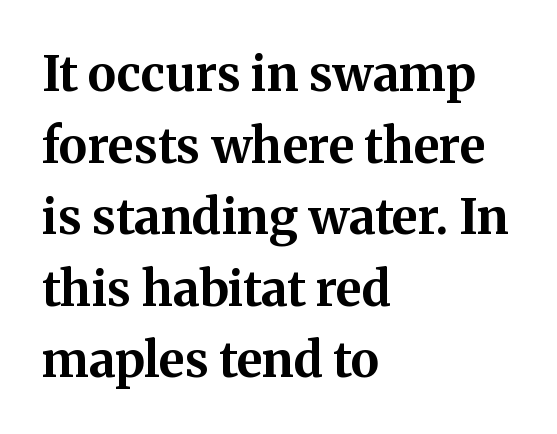
{"serif": "yes", "italic": "no", "bold": "yes", "weight": "bold", "width": "normal", "stroke_contrast": "medium", "x_height": "medium", "monospaced": "no", "underline": "no", "align": "left", "line_spacing": "normal", "line_spacing_ratio": 1.46, "letter_spacing": "normal", "letter_spacing_em": 0.0, "glyph_px": 49}
